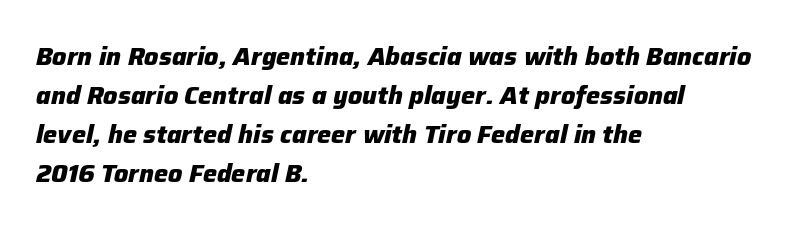
Q: Is the text bold? A: Yes.
Q: Is the text italic (slanted)? A: Yes, it leans right by about 12 degrees.
Q: Is the text underlined? A: No.
Q: How is the paragraph aligned? A: Left-aligned.
Q: Is the spacing between letters normal or unusually wide? A: Normal.
Q: Is the spacing between lines tight, normal or loose? A: Normal.
